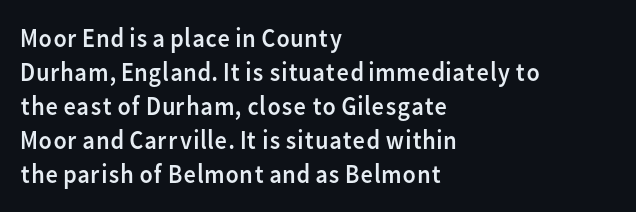
{"italic": "no", "bold": "no", "underline": "no", "align": "left", "line_spacing": "normal", "line_spacing_ratio": 1.26, "letter_spacing": "normal", "letter_spacing_em": 0.0, "glyph_px": 27}
